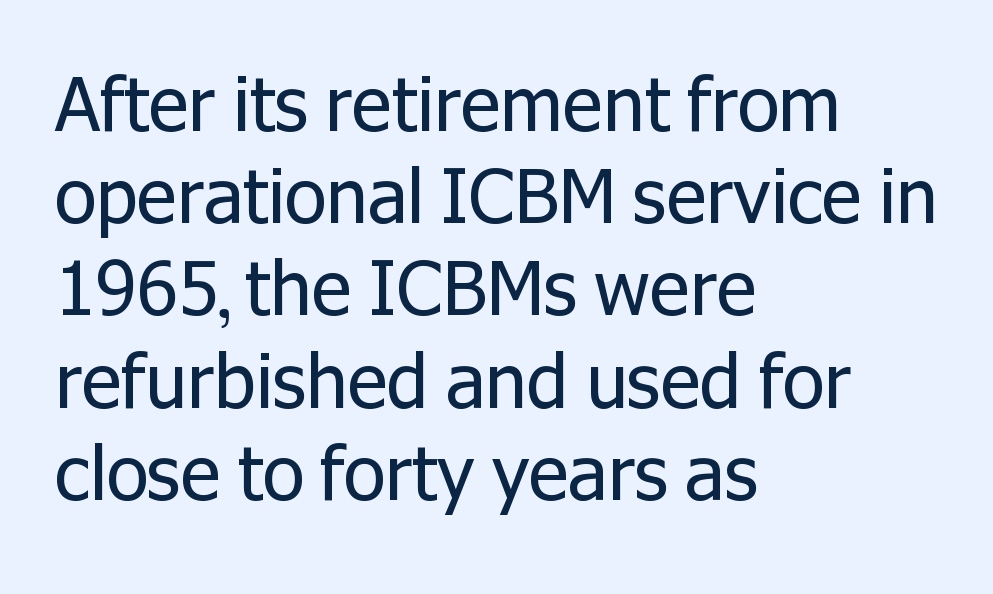
The image shows 75 px regular-weight sans-serif type, upright; set left-aligned, line spacing 1.23x, normal letter spacing, not underlined; low stroke contrast and a medium x-height.
